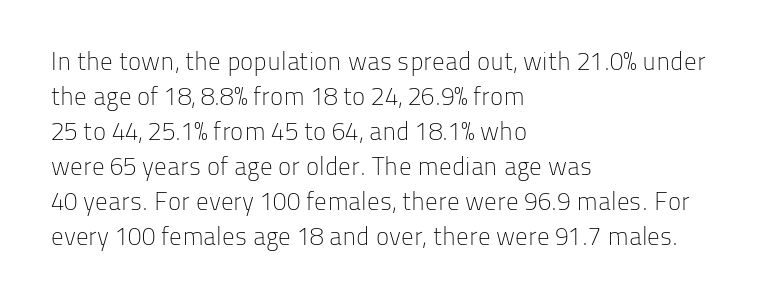
{"italic": "no", "bold": "no", "underline": "no", "align": "left", "line_spacing": "normal", "line_spacing_ratio": 1.4, "letter_spacing": "normal", "letter_spacing_em": 0.0, "glyph_px": 25}
